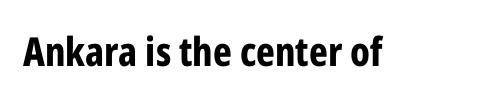
Tall strokes in this sample are plumb rather than angled. Compared with typical body copy, the letter spacing here is the same. You could not count columns in this text — the font is proportionally spaced. Thick stems and heavy bowls — unmistakably bold. Honestly, there is no underline to notice here at all.
